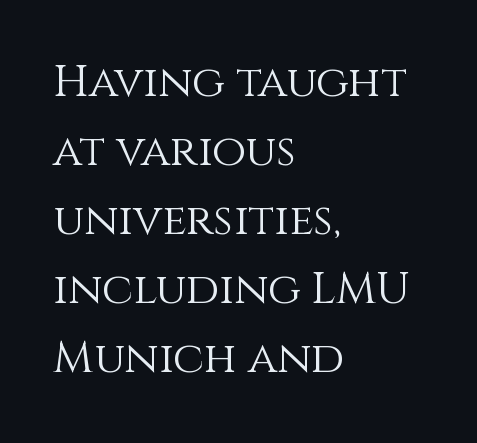
The image shows 44 px light type, upright; set left-aligned, normal line spacing (1.57x), normal letter spacing, not underlined; medium stroke contrast and a large x-height.
